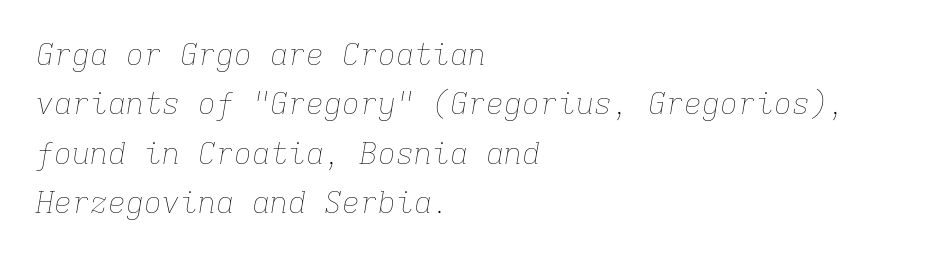
Q: Is the text bold? A: No.
Q: Is the text italic (slanted)? A: Yes, it leans right by about 9 degrees.
Q: Is the text underlined? A: No.
Q: How is the paragraph aligned? A: Left-aligned.
Q: Is the spacing between letters normal or unusually wide? A: Normal.
Q: Is the spacing between lines tight, normal or loose? A: Normal.
Q: Width (condensed, normal, or wide)? A: Normal.
Q: Stroke contrast? A: Low.
Q: x-height? A: Medium.
Q: Monospaced? A: Yes.
